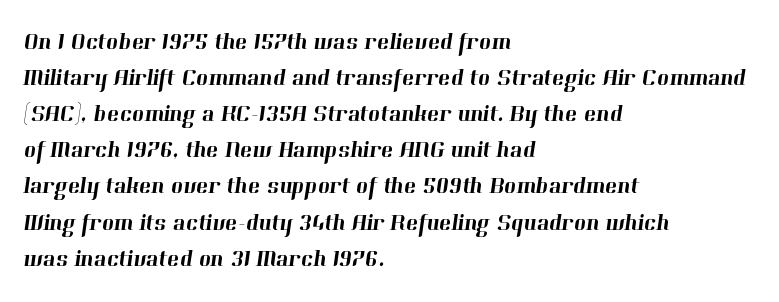
Q: Is the text underlined? A: No.
Q: How is the paragraph aligned? A: Left-aligned.
Q: Is the spacing between letters normal or unusually wide? A: Normal.
Q: Is the spacing between lines tight, normal or loose? A: Normal.
